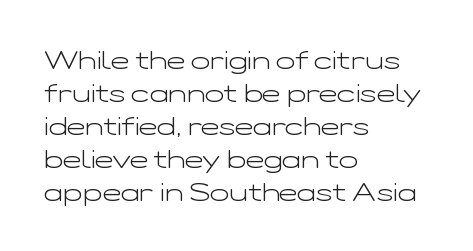
Q: Is the text bold? A: No.
Q: Is the text italic (slanted)? A: No, it is upright.
Q: Is the text underlined? A: No.
Q: How is the paragraph aligned? A: Left-aligned.
Q: Is the spacing between letters normal or unusually wide? A: Normal.
Q: Is the spacing between lines tight, normal or loose? A: Normal.
